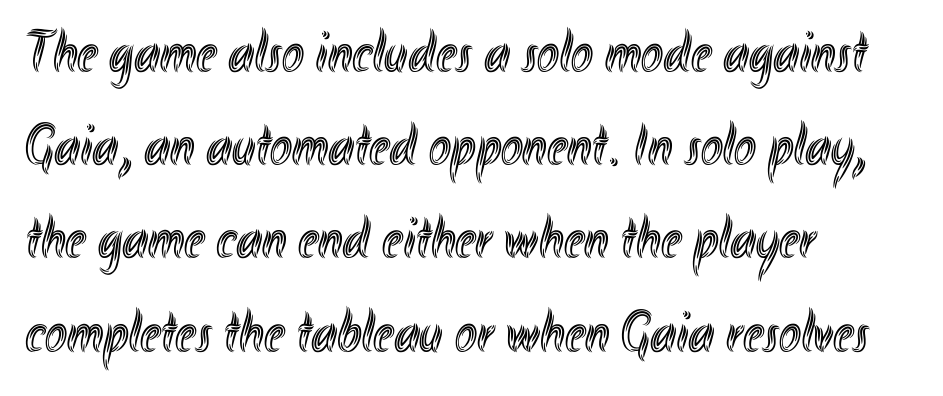
Underlining? Definitely not there. Do the characters align in a grid? No, the font is proportional. The rag falls on the right side of this text block. The lines sit at an ordinary, default distance from one another.
